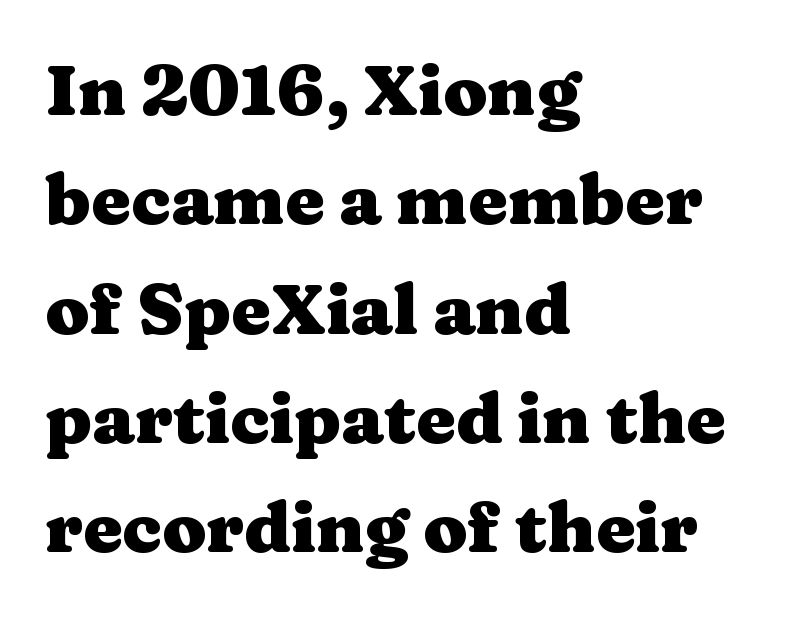
The image shows 71 px heavy, wide serif type, upright; set left-aligned, normal line spacing (1.54x), normal letter spacing, not underlined; medium stroke contrast and a medium x-height.
